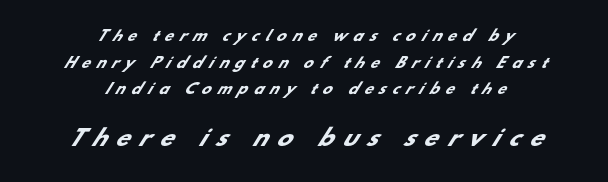
Q: Is the text bold? A: Yes.
Q: Is the text underlined? A: No.
Q: How is the paragraph aligned? A: Centered.
Q: Is the spacing between letters normal or unusually wide? A: Unusually wide.
Q: Is the spacing between lines tight, normal or loose? A: Loose.
Q: Which block of text is set in a larger size, the first (top) or the second (bottom)? A: The second (bottom) one.
